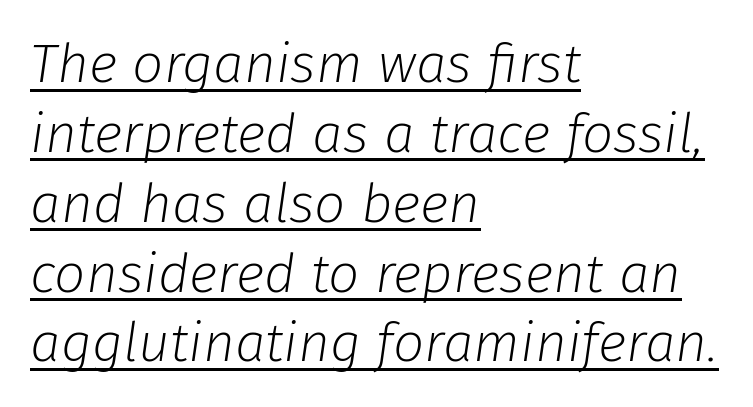
{"italic": "yes", "lean": "right", "slant_degrees": 8, "bold": "no", "weight": "light", "width": "normal", "stroke_contrast": "low", "x_height": "medium", "monospaced": "no", "underline": "yes", "align": "left", "line_spacing": "normal", "line_spacing_ratio": 1.27, "letter_spacing": "normal", "letter_spacing_em": 0.0, "glyph_px": 55}
